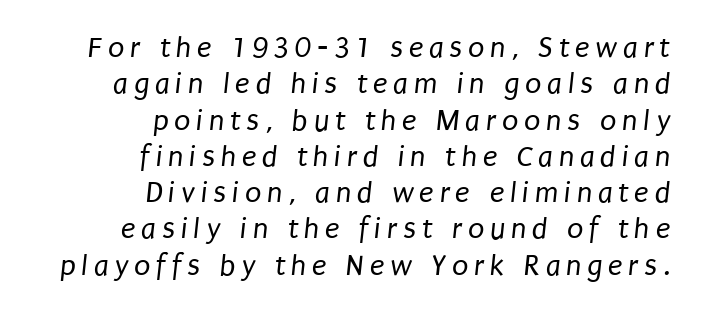
The image shows 30 px regular-weight, condensed sans-serif type; set right-aligned, line spacing 1.21x, not underlined; low stroke contrast and a large x-height.
